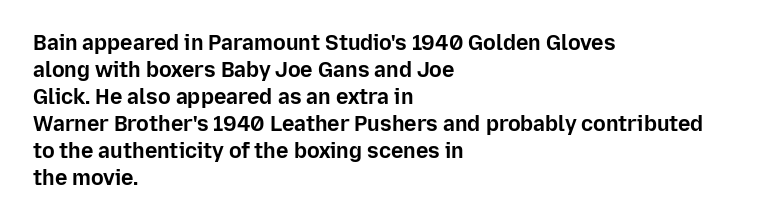
The space directly below the letters is spotless. In terms of leading, this rendering sits right in the middle. Notice how the stems are strictly vertical — no italics here. Honestly, the letter spacing is just normal — you wouldn't notice it. Typesetter's note: full bold, strokes at maximum text heaviness.
